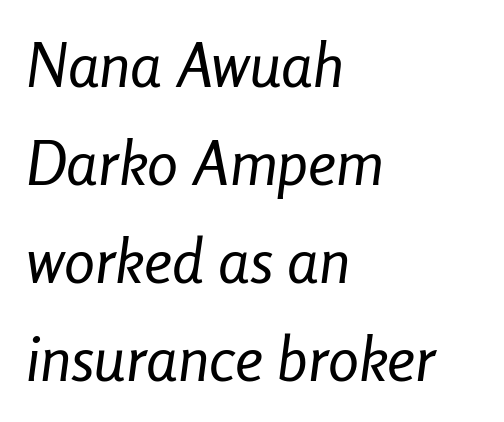
The image shows 62 px regular-weight, condensed type, italic (leaning right); set left-aligned, normal line spacing (1.58x), normal letter spacing, not underlined; low stroke contrast and a medium x-height.
